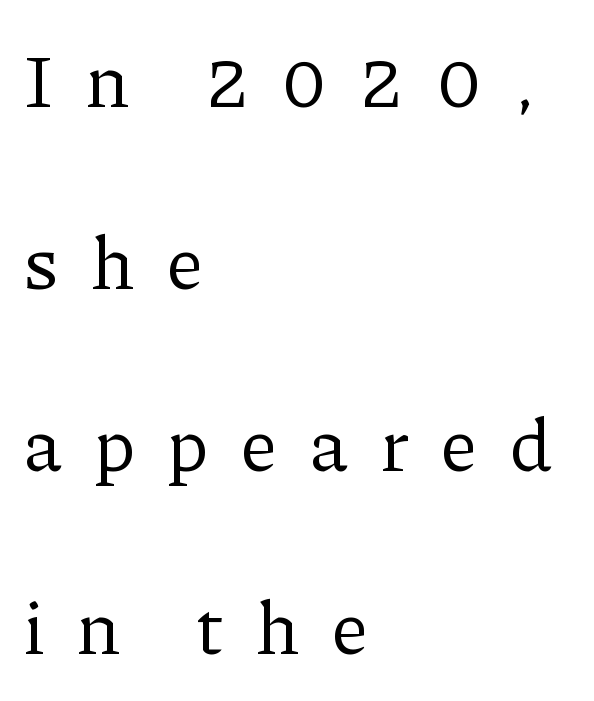
Any mark beneath the type? The region is blank. Do the letters lean? They stand straight. This reads as an unemphasized weight, regular at the heaviest. Successive baselines arrive slowly, with a big drop between each.
